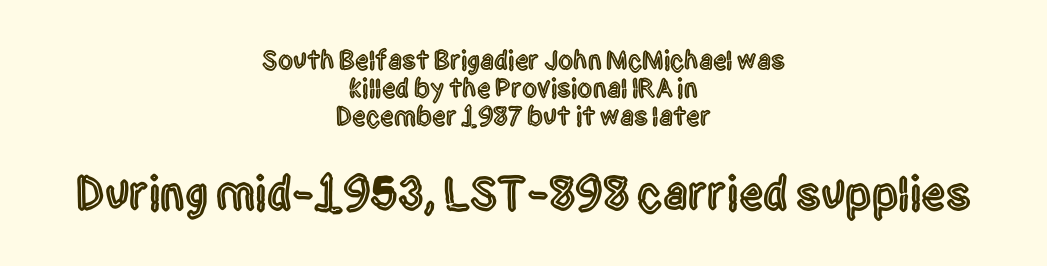
The image shows 48 px condensed sans-serif type, upright; set centered, tight line spacing (1.04x), normal letter spacing, not underlined; the second (bottom) block is 1.78x larger; a large x-height.
